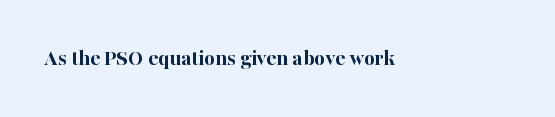
Notice how thick the strokes are: this is what a full bold looks like. In terms of letterspacing, this is plain default setting. The specimen omits any rule beneath the text block's lines. The lettering stays uniformly vertical, giving the passage a roman look.
